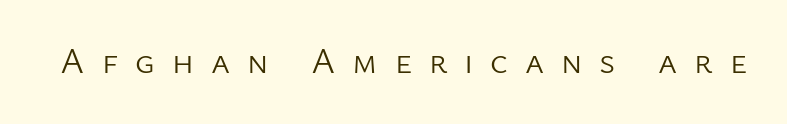
The image shows 36 px light sans-serif type, upright; set unusually wide letter spacing (+0.47 em), not underlined; low stroke contrast and a medium x-height.
